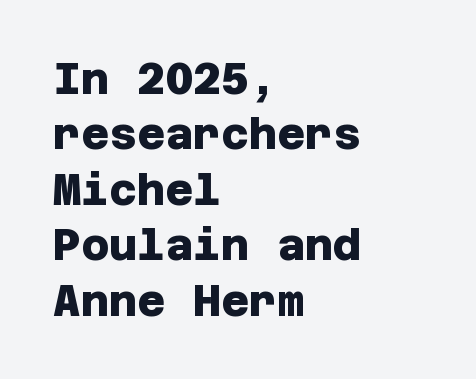
Does extra space separate the letters? No, they use regular spacing. Notice how thick the strokes are: this is what a full bold looks like. The setting favours the left margin, as ordinary paragraphs usually do. One glance says typical: line gaps are just what's usual.
